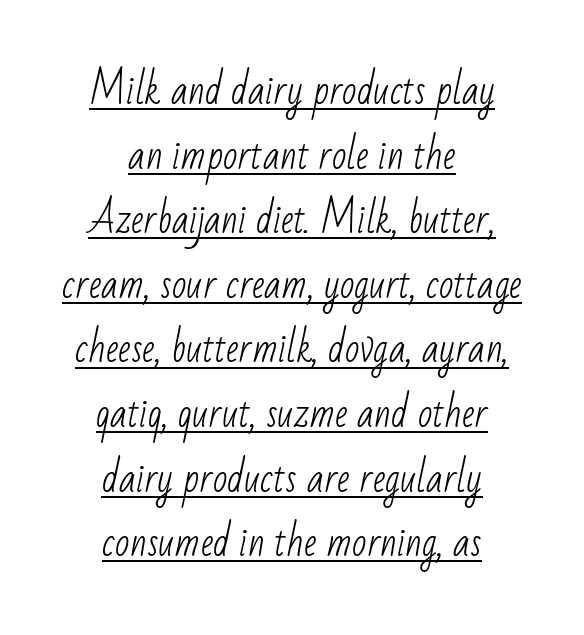
This sample uses a sans-serif face. Teacher's note: observe the equal gaps on both sides — that is centered alignment. Caption: standard tracking, unaltered. Proportional: the letters do not fall into vertical columns. A typesetter would call this leading conventional body-copy spacing.
